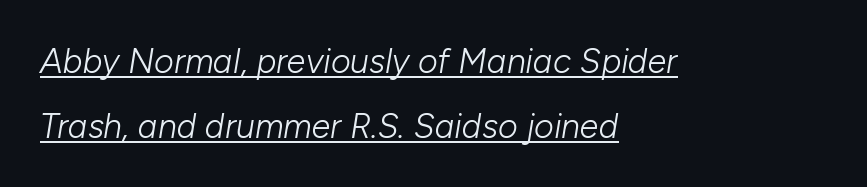
There's an unmistakable incline to the writing here. Layout note: lines flush left. Heaviness? Minimal to ordinary, like unemphasized prose. Honestly, the letter spacing is just normal — you wouldn't notice it. Here the designer chose a conventional face with non-uniform glyph widths. The typesetter has applied underlining to the passage shown.
